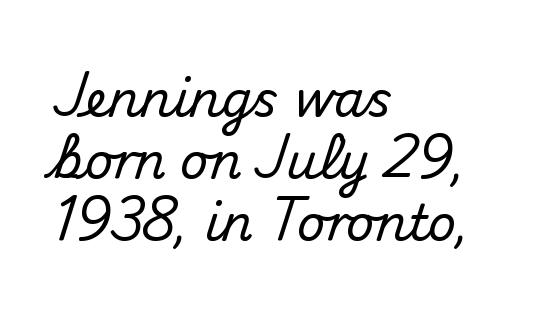
Q: Is the text italic (slanted)? A: Yes.
Q: Is the typeface a serif or a sans-serif typeface? A: Sans-serif.
Q: Is the text underlined? A: No.
Q: How is the paragraph aligned? A: Left-aligned.
Q: Is the spacing between letters normal or unusually wide? A: Normal.
Q: Is the spacing between lines tight, normal or loose? A: Normal.
Q: Width (condensed, normal, or wide)? A: Normal.
Q: Stroke contrast? A: Medium.
Q: x-height? A: Small.
Q: Monospaced? A: No.
